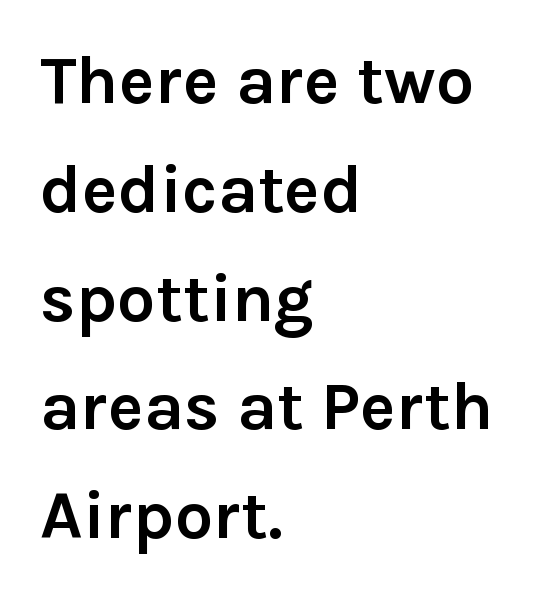
Q: Is the text bold? A: Yes.
Q: Is the text italic (slanted)? A: No, it is upright.
Q: Is the typeface a serif or a sans-serif typeface? A: Sans-serif.
Q: Is the text underlined? A: No.
Q: How is the paragraph aligned? A: Left-aligned.
Q: Is the spacing between letters normal or unusually wide? A: Normal.
Q: Is the spacing between lines tight, normal or loose? A: Normal.
Q: Width (condensed, normal, or wide)? A: Normal.
Q: Stroke contrast? A: Low.
Q: x-height? A: Medium.
Q: Monospaced? A: No.
